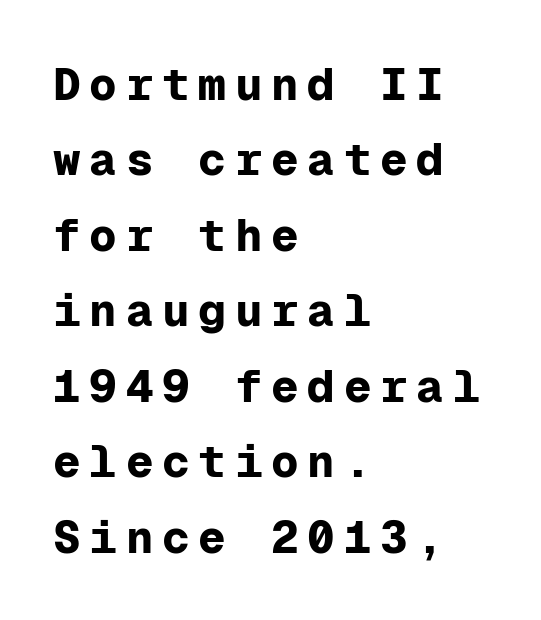
Q: Is the text bold? A: Yes.
Q: Is the text italic (slanted)? A: No, it is upright.
Q: Is the typeface a serif or a sans-serif typeface? A: Sans-serif.
Q: Is the text underlined? A: No.
Q: How is the paragraph aligned? A: Left-aligned.
Q: Is the spacing between lines tight, normal or loose? A: Normal.
Q: Width (condensed, normal, or wide)? A: Normal.
Q: Stroke contrast? A: Low.
Q: x-height? A: Medium.
Q: Monospaced? A: Yes.
